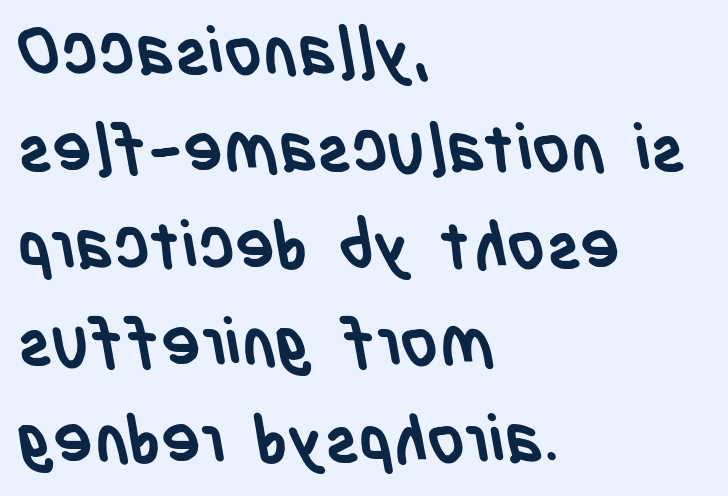
Caption: bold face, heavy strokes. Has an underline been added? It has not. Horizontal bands of white between lines are of average thickness. You could not count columns in this text — the font is proportionally spaced. The rag falls on the right side of this text block. A typesetter would call this zero additional tracking.
